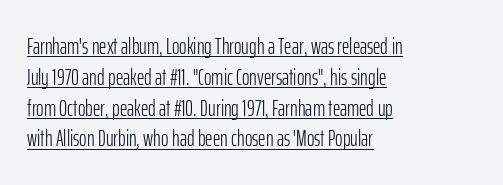
Q: Is the text bold? A: No.
Q: Is the text italic (slanted)? A: No, it is upright.
Q: Is the text underlined? A: Yes.
Q: How is the paragraph aligned? A: Left-aligned.
Q: Is the spacing between letters normal or unusually wide? A: Normal.
Q: Is the spacing between lines tight, normal or loose? A: Normal.
